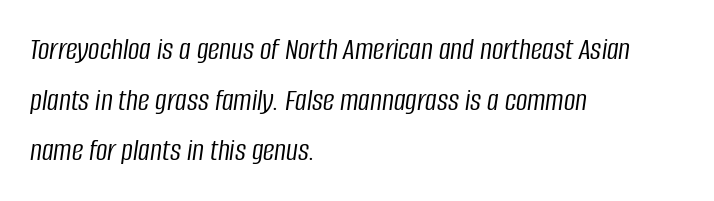
Q: Is the text bold? A: No.
Q: Is the text italic (slanted)? A: Yes, it leans right by about 8 degrees.
Q: Is the text underlined? A: No.
Q: How is the paragraph aligned? A: Left-aligned.
Q: Is the spacing between letters normal or unusually wide? A: Normal.
Q: Is the spacing between lines tight, normal or loose? A: Normal.
Q: Width (condensed, normal, or wide)? A: Condensed.
Q: Stroke contrast? A: Low.
Q: x-height? A: Large.
Q: Monospaced? A: No.
